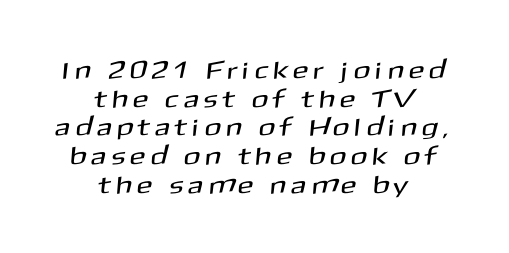
{"underline": "no", "align": "center", "line_spacing": "tight", "line_spacing_ratio": 1.15, "letter_spacing": "wide", "letter_spacing_em": 0.27, "glyph_px": 25}
